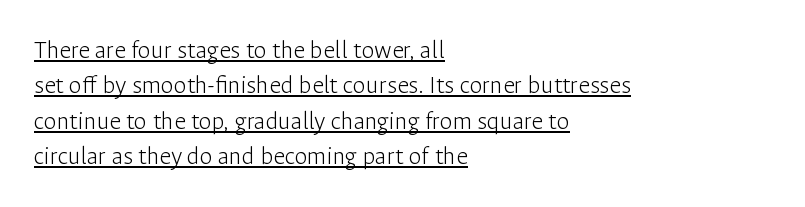
Q: Is the text bold? A: No.
Q: Is the text italic (slanted)? A: No, it is upright.
Q: Is the text underlined? A: Yes.
Q: How is the paragraph aligned? A: Left-aligned.
Q: Is the spacing between letters normal or unusually wide? A: Normal.
Q: Is the spacing between lines tight, normal or loose? A: Normal.
